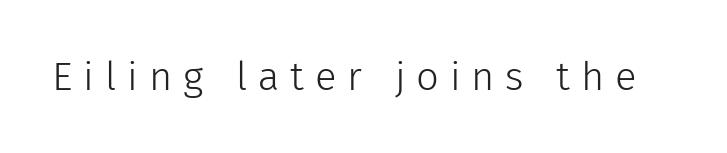
{"serif": "no", "italic": "no", "bold": "no", "weight": "light", "width": "normal", "stroke_contrast": "low", "x_height": "medium", "monospaced": "no", "underline": "no", "letter_spacing": "wide", "letter_spacing_em": 0.27, "glyph_px": 40}
